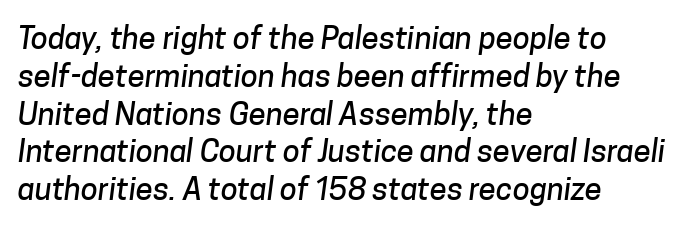
This is sans-serif lettering, the kind often seen on screens and signage. Layout note: lines flush left. The space directly below the letters is spotless. Note the varied advance widths — an 'i' is clearly narrower than an 'm'.
